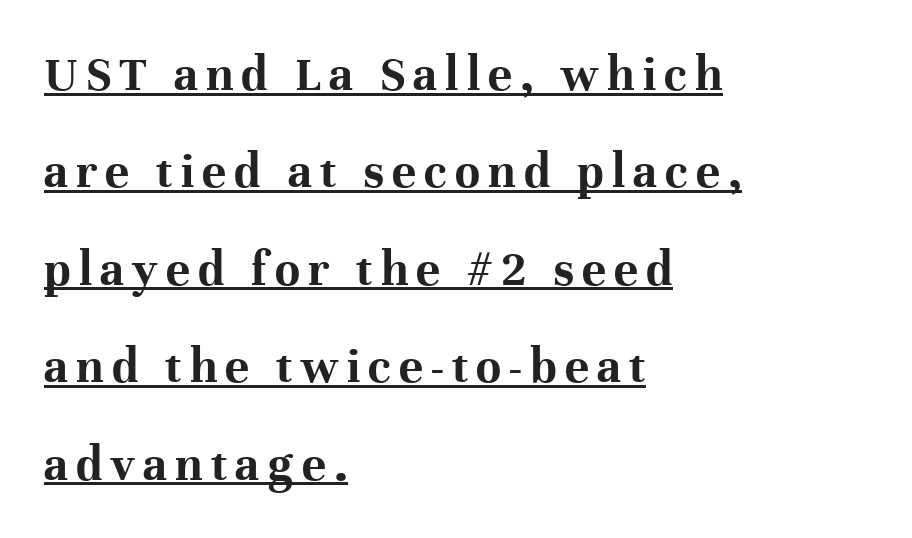
Q: Is the text bold? A: Yes.
Q: Is the text italic (slanted)? A: No, it is upright.
Q: Is the typeface a serif or a sans-serif typeface? A: Serif.
Q: Is the text underlined? A: Yes.
Q: How is the paragraph aligned? A: Left-aligned.
Q: Is the spacing between lines tight, normal or loose? A: Loose.
Q: Width (condensed, normal, or wide)? A: Normal.
Q: Stroke contrast? A: High.
Q: x-height? A: Medium.
Q: Monospaced? A: No.
